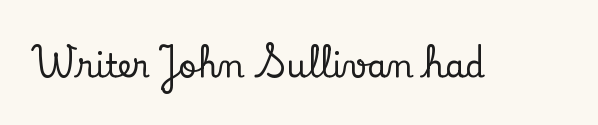
The image shows 32 px serif type, upright; set normal letter spacing, not underlined; low stroke contrast and a small x-height.
